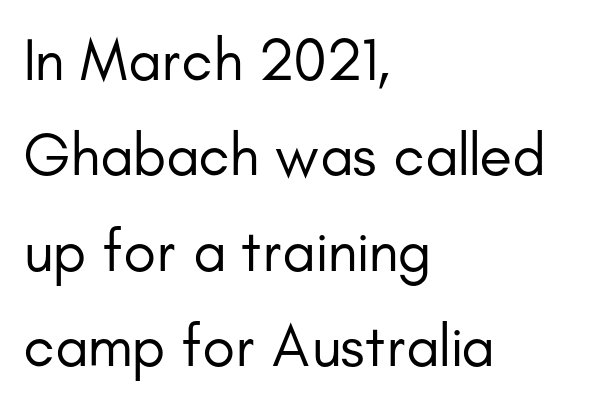
{"serif": "no", "italic": "no", "bold": "no", "weight": "regular", "width": "normal", "stroke_contrast": "low", "x_height": "small", "monospaced": "no", "underline": "no", "align": "left", "line_spacing": "normal", "line_spacing_ratio": 1.59, "letter_spacing": "normal", "letter_spacing_em": 0.0, "glyph_px": 60}
